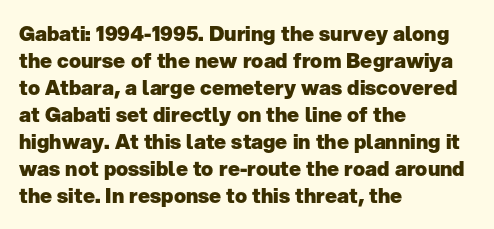
Q: Is the text bold? A: Yes.
Q: Is the text italic (slanted)? A: No, it is upright.
Q: Is the text underlined? A: No.
Q: How is the paragraph aligned? A: Left-aligned.
Q: Is the spacing between letters normal or unusually wide? A: Normal.
Q: Is the spacing between lines tight, normal or loose? A: Normal.
